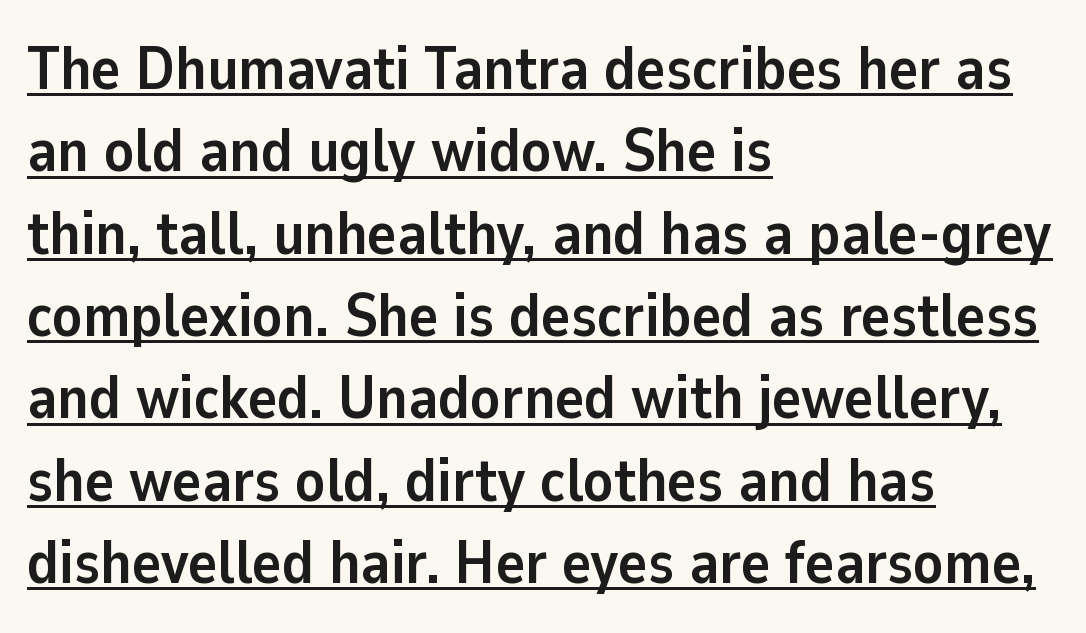
The image shows 61 px semibold sans-serif type, upright; set left-aligned, normal line spacing (1.35x), normal letter spacing, underlined; low stroke contrast and a medium x-height.
